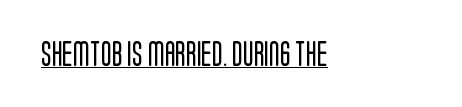
{"italic": "no", "bold": "no", "underline": "yes", "letter_spacing": "normal", "letter_spacing_em": 0.0, "glyph_px": 25}
